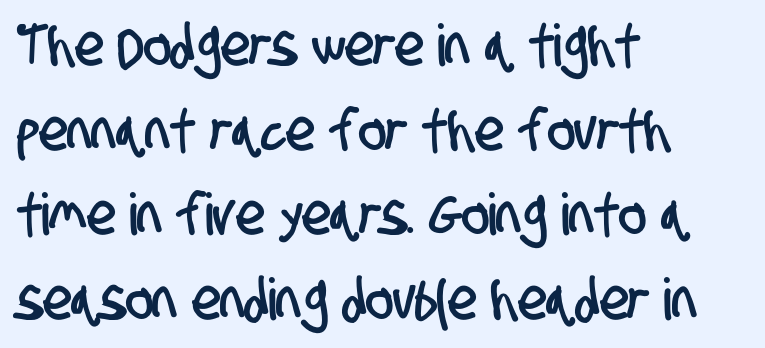
Q: Is the typeface a serif or a sans-serif typeface? A: Sans-serif.
Q: Is the text underlined? A: No.
Q: How is the paragraph aligned? A: Left-aligned.
Q: Is the spacing between letters normal or unusually wide? A: Normal.
Q: Is the spacing between lines tight, normal or loose? A: Normal.
Q: Width (condensed, normal, or wide)? A: Condensed.
Q: Stroke contrast? A: Low.
Q: x-height? A: Large.
Q: Monospaced? A: No.
